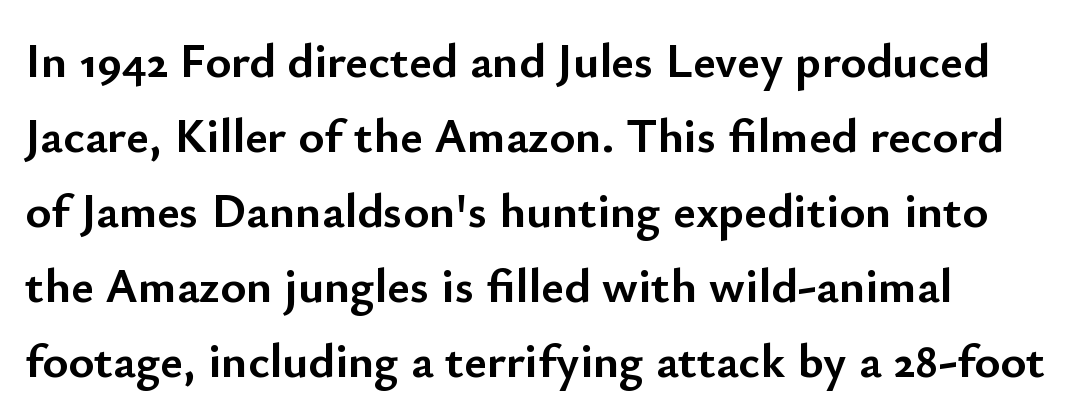
{"serif": "no", "italic": "no", "bold": "yes", "weight": "semibold", "width": "normal", "stroke_contrast": "low", "x_height": "small", "monospaced": "no", "underline": "no", "line_spacing": "normal", "line_spacing_ratio": 1.53, "letter_spacing": "normal", "letter_spacing_em": 0.0, "glyph_px": 49}
